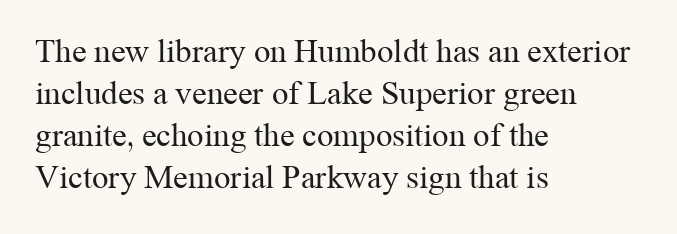
Q: Is the text bold? A: No.
Q: Is the text italic (slanted)? A: No, it is upright.
Q: Is the typeface a serif or a sans-serif typeface? A: Serif.
Q: Is the text underlined? A: No.
Q: How is the paragraph aligned? A: Left-aligned.
Q: Is the spacing between letters normal or unusually wide? A: Normal.
Q: Is the spacing between lines tight, normal or loose? A: Normal.
Q: Width (condensed, normal, or wide)? A: Normal.
Q: Stroke contrast? A: Medium.
Q: x-height? A: Medium.
Q: Monospaced? A: No.
